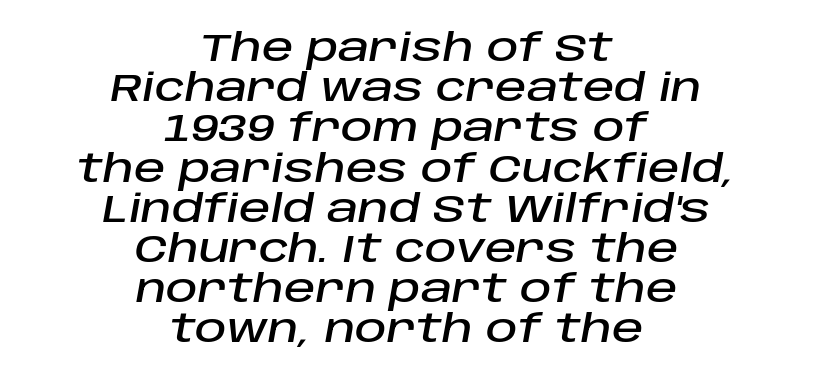
{"italic": "yes", "lean": "right", "slant_degrees": 10, "width": "normal", "stroke_contrast": "low", "x_height": "large", "monospaced": "no", "underline": "no", "align": "center", "line_spacing": "tight", "line_spacing_ratio": 1.03, "letter_spacing": "normal", "letter_spacing_em": 0.0, "glyph_px": 39}
